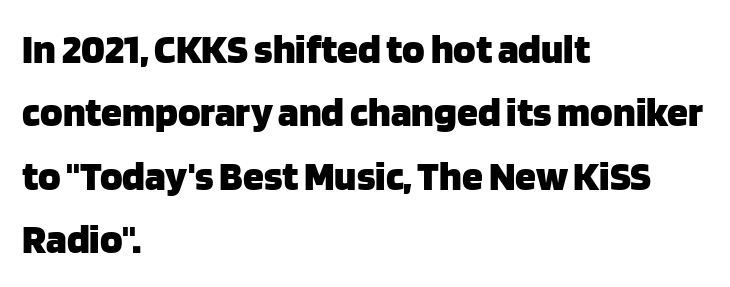
{"serif": "no", "italic": "no", "bold": "yes", "weight": "heavy", "width": "normal", "stroke_contrast": "low", "x_height": "large", "monospaced": "no", "underline": "no", "align": "left", "line_spacing": "normal", "line_spacing_ratio": 1.51, "letter_spacing": "normal", "letter_spacing_em": 0.0, "glyph_px": 42}
